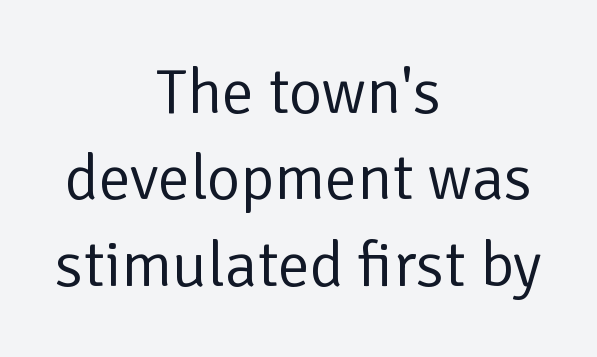
{"serif": "no", "italic": "no", "bold": "no", "weight": "regular", "width": "normal", "stroke_contrast": "low", "x_height": "medium", "monospaced": "no", "underline": "no", "align": "center", "line_spacing": "normal", "line_spacing_ratio": 1.35, "letter_spacing": "normal", "letter_spacing_em": 0.0, "glyph_px": 64}
